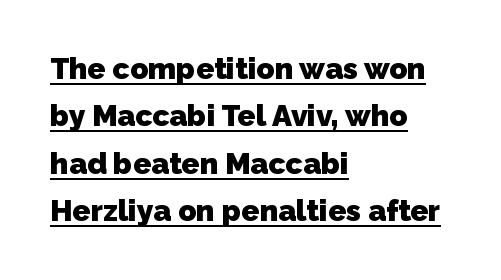
Horizontal alignment here is leftward, the default for most running prose. Caption: bold face, heavy strokes. You can tell from the bare stems that sans-serif type was used. Think of a printed novel: that variable character pitch is what you see here. Descenders here cross a horizontal rule under the line.
